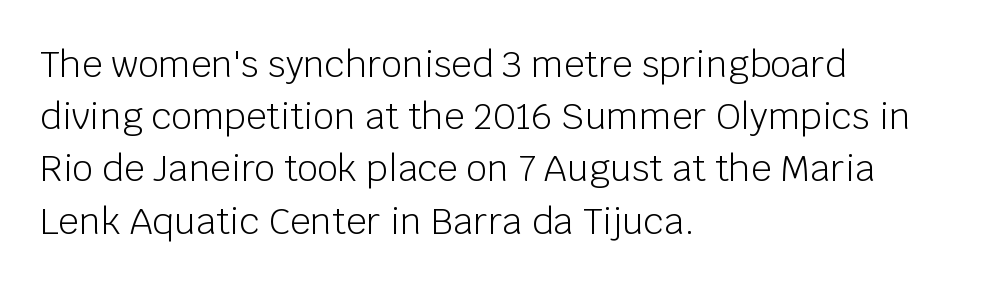
The image shows 36 px light sans-serif type, upright; set left-aligned, normal line spacing (1.45x), normal letter spacing, not underlined; low stroke contrast and a large x-height.
